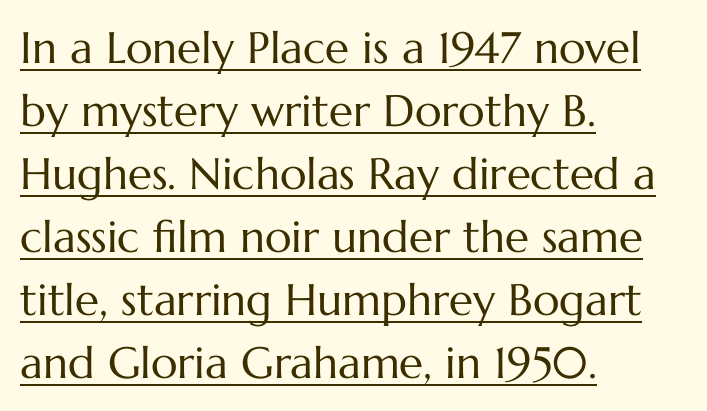
Every stem runs plumb, perpendicular to the baseline. The lines in this sample share a left origin and differ only in where they stop. Character widths vary here, with narrow letters taking less room than wide ones. Compared with a typical body face, this is equally light or lighter still. The passage shown stacks its lines at a standard gap. A typesetter would call this zero additional tracking.
